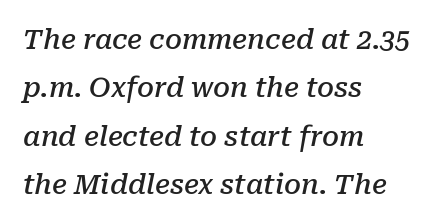
Check under the words: just untouched page. Typographic density is moderately raised because the face is semibold. Honestly, the letter spacing is just normal — you wouldn't notice it. Each line starts at the same left margin while the right side varies.
